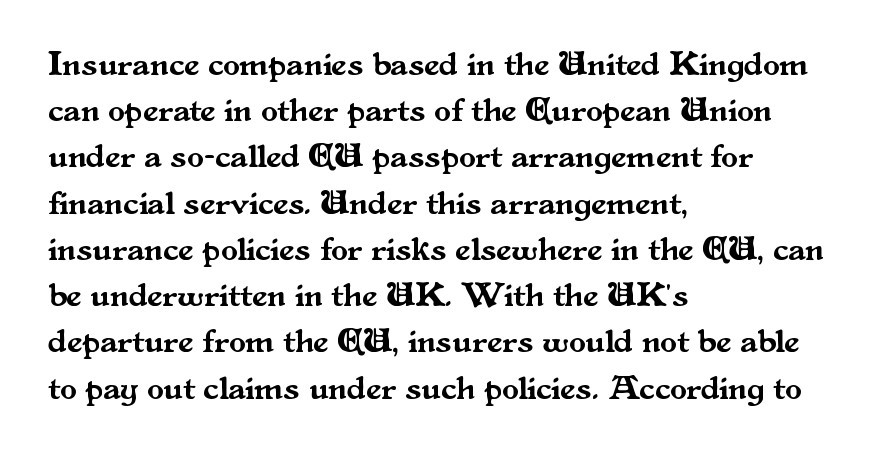
The image shows 34 px serif type, upright; set left-aligned, normal line spacing (1.36x), normal letter spacing, not underlined; medium stroke contrast and a small x-height.
